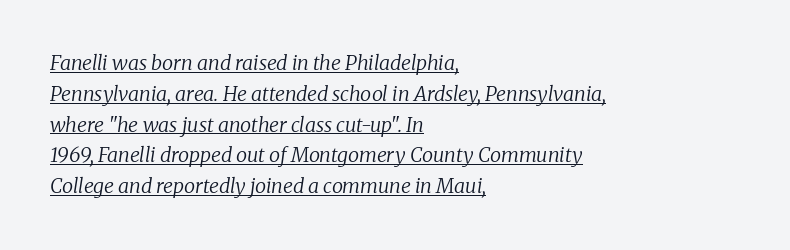
The image shows 20 px text type, italic (leaning right); set left-aligned, normal line spacing (1.54x), normal letter spacing, underlined.
